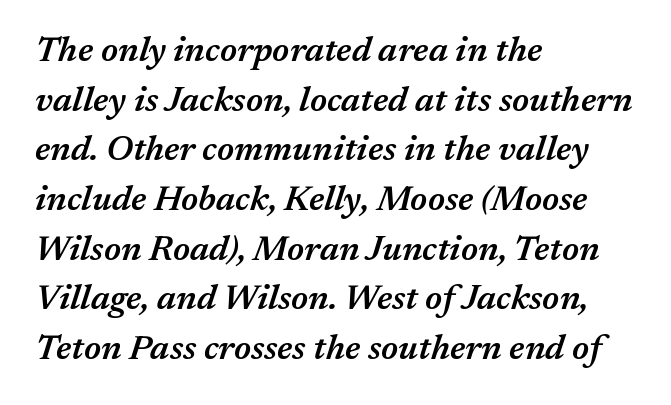
Each word holds together tightly as a unit, with standard inter-letter gaps. Stems and bowls a touch heavier than normal — semibold. Each letter keeps its own natural width here, so spacing adapts to shape. Short and long lines alike share a common starting point at left. Style check: oblique.
